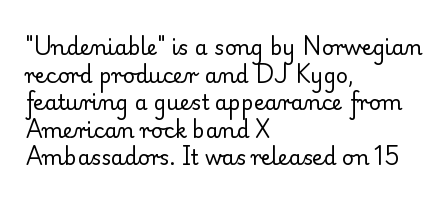
Teacher's note: observe the even left margin — that is flush-left alignment. The line texture is even and compact thanks to regular tracking. The lettering stays uniformly vertical, giving the passage a roman look. The baseline area is clear.
